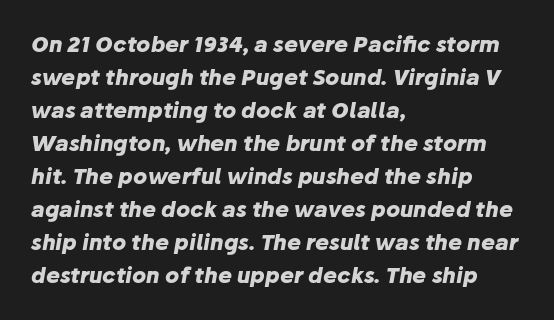
Characters follow at the spacing the type designer built in. In terms of weight, the rendering is a true, heavy bold. Designer's note — italics engaged. The space directly below the letters is spotless. Line spacing here is normal.
